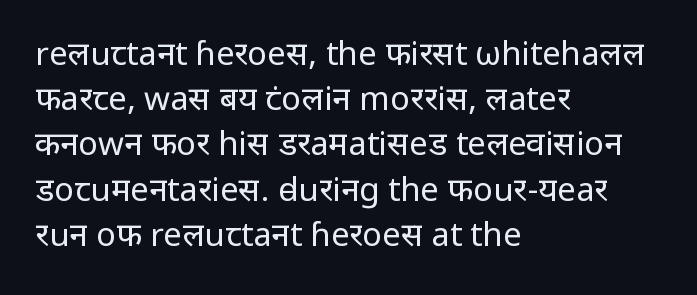
The image shows 33 px regular-weight sans-serif type, upright; set left-aligned, normal line spacing (1.37x), normal letter spacing, not underlined; low stroke contrast and a medium x-height.
